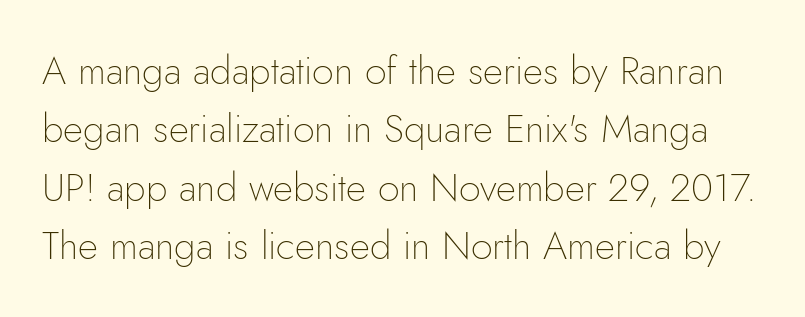
Q: Is the text bold? A: No.
Q: Is the text italic (slanted)? A: No, it is upright.
Q: Is the typeface a serif or a sans-serif typeface? A: Sans-serif.
Q: Is the text underlined? A: No.
Q: Is the spacing between letters normal or unusually wide? A: Normal.
Q: Is the spacing between lines tight, normal or loose? A: Normal.
Q: Width (condensed, normal, or wide)? A: Normal.
Q: Stroke contrast? A: Low.
Q: x-height? A: Small.
Q: Monospaced? A: No.
